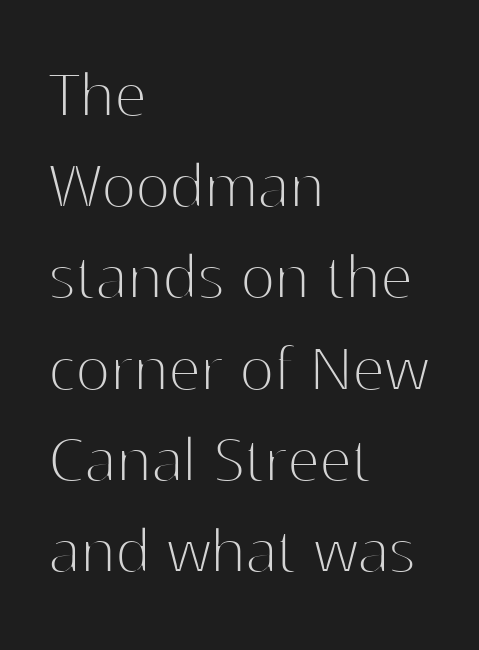
The image shows 73 px thin sans-serif type, upright; set left-aligned, normal line spacing (1.25x), normal letter spacing, not underlined; high stroke contrast and a medium x-height.
